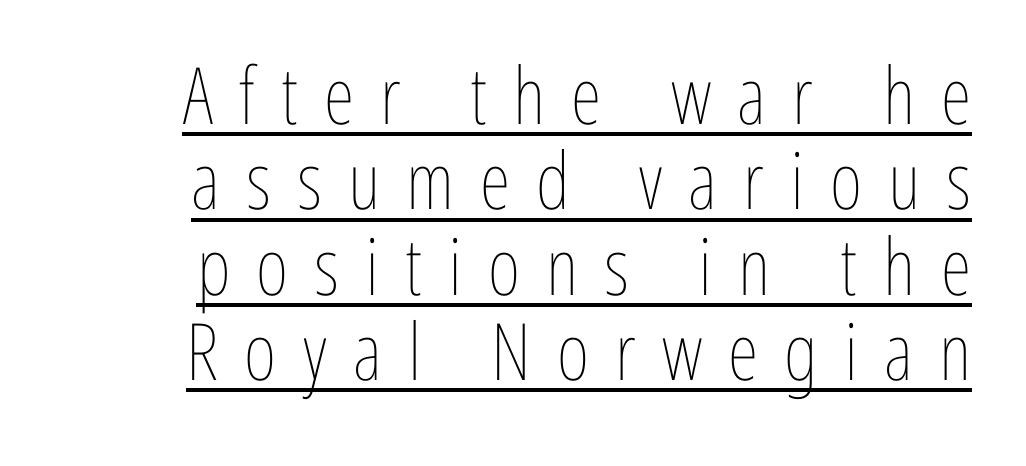
{"italic": "no", "bold": "no", "weight": "thin", "width": "condensed", "stroke_contrast": "low", "x_height": "medium", "monospaced": "no", "underline": "yes", "line_spacing": "tight", "line_spacing_ratio": 1.08, "letter_spacing": "wide", "letter_spacing_em": 0.33, "glyph_px": 79}
